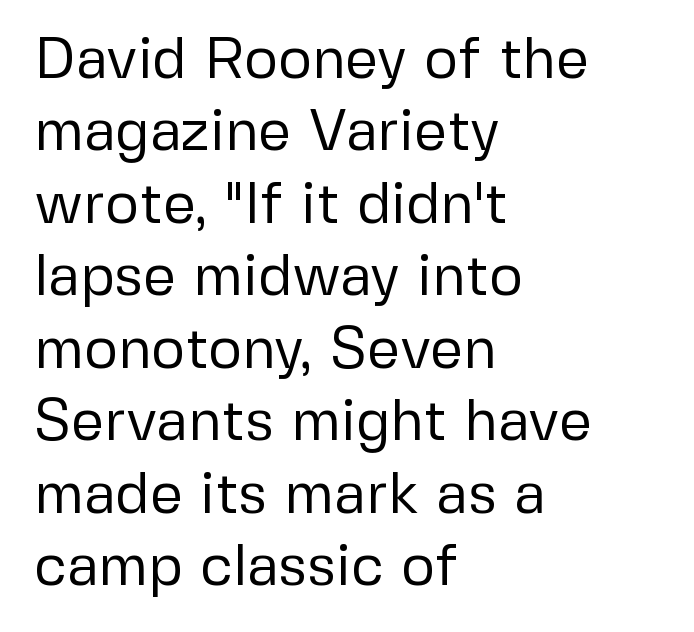
Q: Is the text bold? A: No.
Q: Is the text italic (slanted)? A: No, it is upright.
Q: Is the typeface a serif or a sans-serif typeface? A: Sans-serif.
Q: Is the text underlined? A: No.
Q: How is the paragraph aligned? A: Left-aligned.
Q: Is the spacing between letters normal or unusually wide? A: Normal.
Q: Is the spacing between lines tight, normal or loose? A: Normal.
Q: Width (condensed, normal, or wide)? A: Normal.
Q: Stroke contrast? A: Low.
Q: x-height? A: Medium.
Q: Monospaced? A: No.
